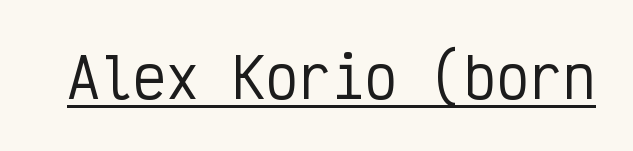
{"serif": "no", "italic": "no", "width": "condensed", "stroke_contrast": "low", "x_height": "medium", "monospaced": "yes", "underline": "yes", "letter_spacing": "normal", "letter_spacing_em": 0.0, "glyph_px": 55}
